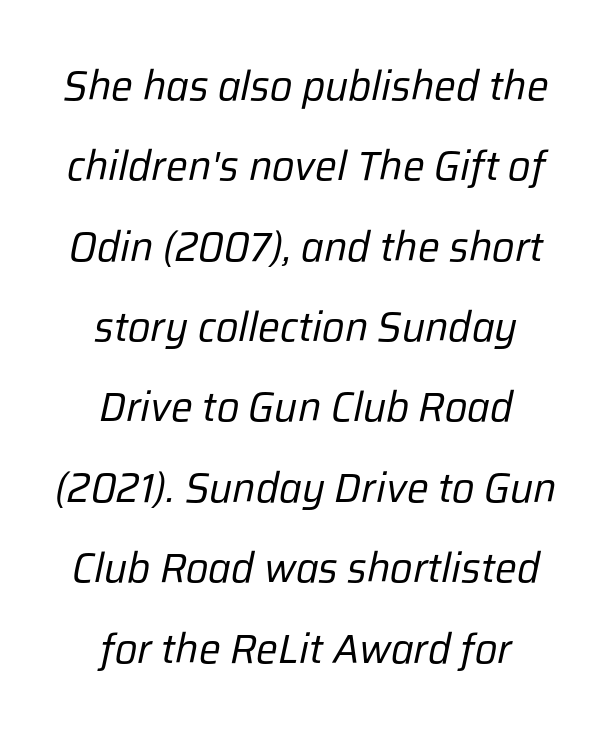
Q: Is the text bold? A: No.
Q: Is the text italic (slanted)? A: Yes, it leans right by about 12 degrees.
Q: Is the text underlined? A: No.
Q: How is the paragraph aligned? A: Centered.
Q: Is the spacing between letters normal or unusually wide? A: Normal.
Q: Is the spacing between lines tight, normal or loose? A: Loose.
Q: Width (condensed, normal, or wide)? A: Normal.
Q: Stroke contrast? A: Low.
Q: x-height? A: Medium.
Q: Monospaced? A: No.
